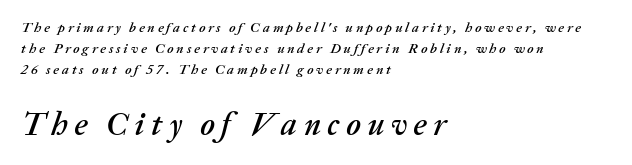
Alignment: flush left. The letters are slanted; this is an italic face. The gaps between neighbouring characters are conspicuously large. The passage shown is not underscored anywhere.
